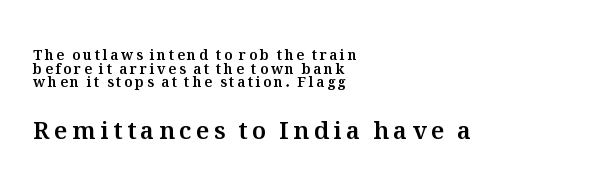
Q: Is the text italic (slanted)? A: No, it is upright.
Q: Is the text underlined? A: No.
Q: How is the paragraph aligned? A: Left-aligned.
Q: Is the spacing between lines tight, normal or loose? A: Tight.
Q: Which block of text is set in a larger size, the first (top) or the second (bottom)? A: The second (bottom) one.
